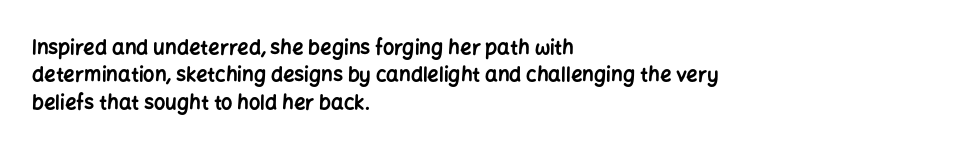
Here the glyphs are tracked normally, forming tight word shapes. The lettering stays uniformly vertical, giving the passage a roman look. The strokes are fattened all the way to bold. This sample keeps an unexceptional amount of space between lines. Underline: absent.
